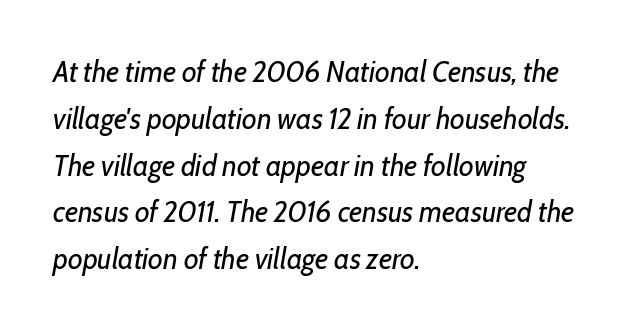
{"italic": "yes", "lean": "right", "slant_degrees": 10, "bold": "no", "weight": "regular", "width": "condensed", "stroke_contrast": "low", "x_height": "medium", "monospaced": "no", "underline": "no", "align": "left", "line_spacing": "normal", "line_spacing_ratio": 1.56, "letter_spacing": "normal", "letter_spacing_em": 0.0, "glyph_px": 30}
